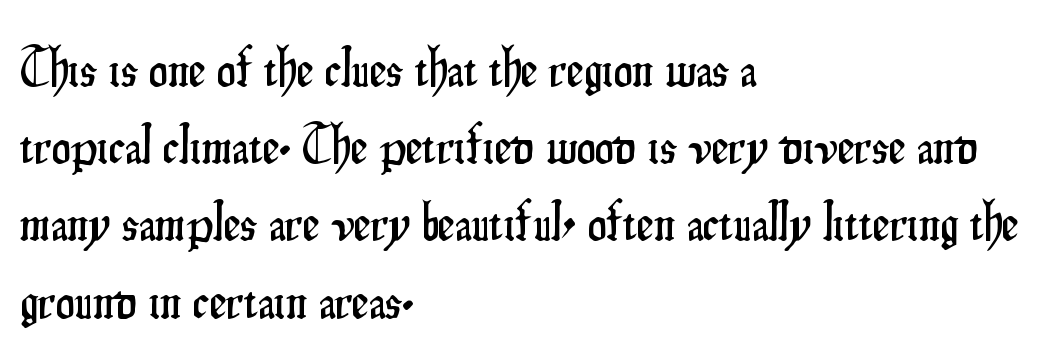
Q: Is the text italic (slanted)? A: No, it is upright.
Q: Is the typeface a serif or a sans-serif typeface? A: Sans-serif.
Q: Is the text underlined? A: No.
Q: How is the paragraph aligned? A: Left-aligned.
Q: Is the spacing between letters normal or unusually wide? A: Normal.
Q: Is the spacing between lines tight, normal or loose? A: Normal.
Q: Width (condensed, normal, or wide)? A: Condensed.
Q: Stroke contrast? A: Low.
Q: x-height? A: Small.
Q: Monospaced? A: No.
